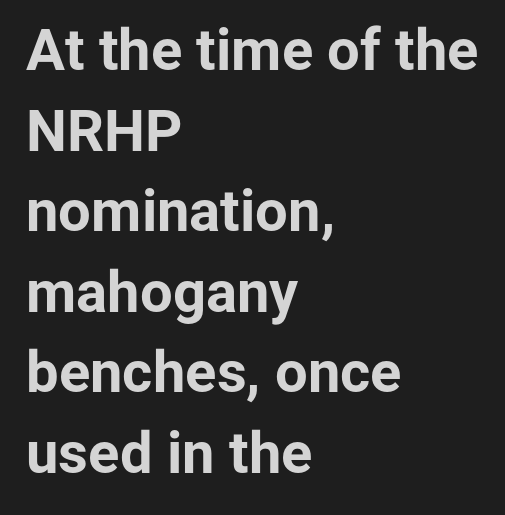
In terms of letterform style, serifs are entirely absent. Summary of vertical rhythm: regular, with standard interline spacing. Designer's note — italics off, roman on. Short note: letters normally spaced. Has an underline been added? It has not.
